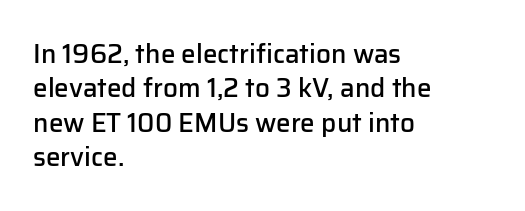
The image shows 26 px text type, upright; set left-aligned, normal line spacing (1.32x), normal letter spacing, not underlined.
